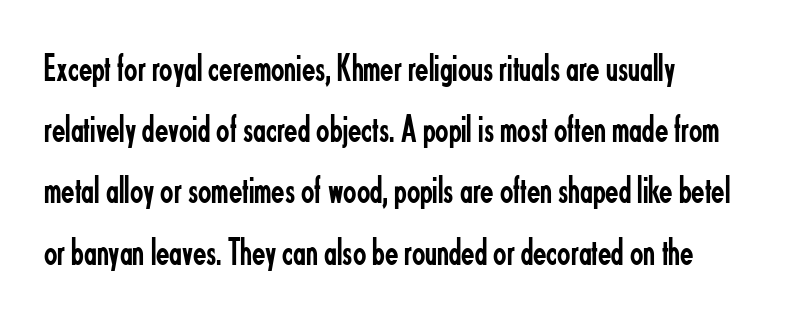
{"serif": "no", "italic": "no", "bold": "no", "weight": "regular", "width": "condensed", "stroke_contrast": "low", "x_height": "small", "monospaced": "no", "underline": "no", "align": "left", "line_spacing": "normal", "line_spacing_ratio": 1.57, "letter_spacing": "normal", "letter_spacing_em": 0.0, "glyph_px": 39}
